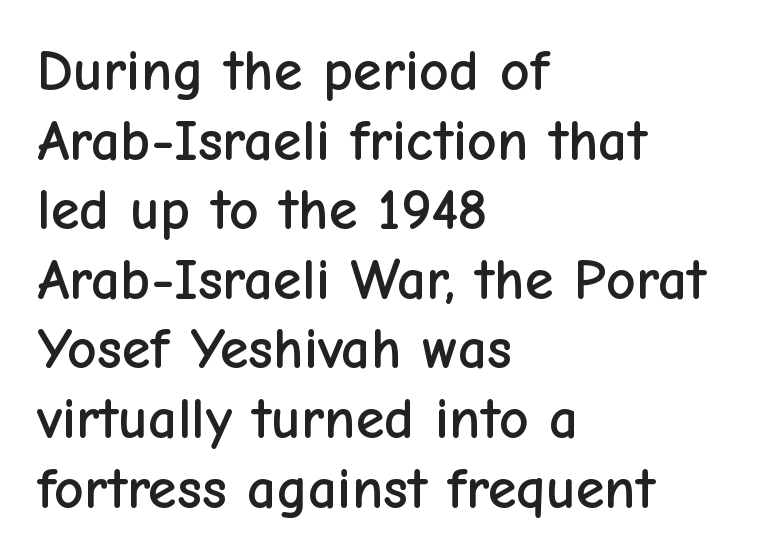
The zone under the glyphs is completely vacant. The passage shown is typed in a proportional face where columns would drift. Nobody touched the tracking dial on this one. Each line starts at the same left margin while the right side varies. Unlike a traditional serif, this face leaves its strokes unadorned. Characters remain perfectly vertical along every line.
